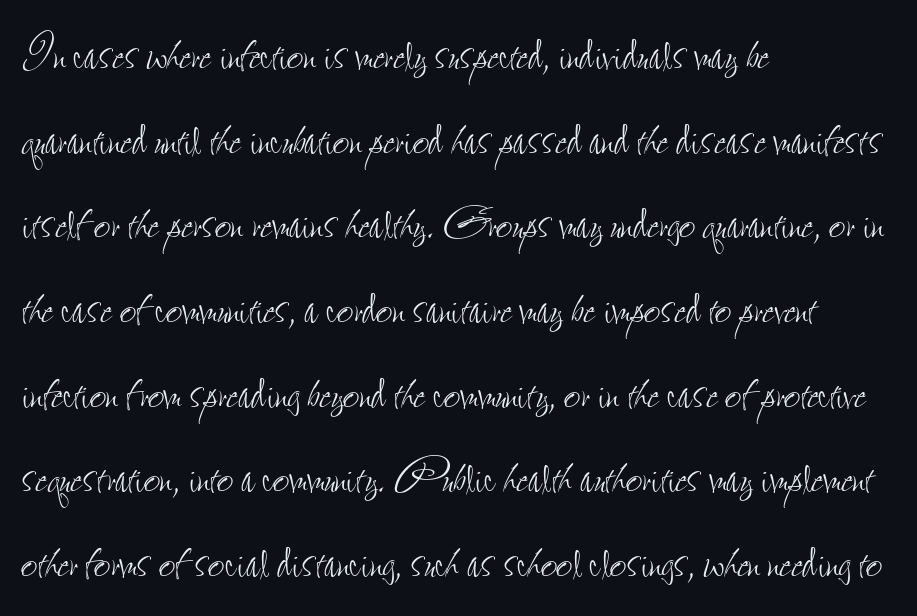
Does extra space separate the letters? No, they use regular spacing. Any mark beneath the type? The region is blank. The rendering uses natural spacing where letterforms have individual widths. One glance says typical: line gaps are just what's usual. Line beginnings align vertically; line endings do not.
